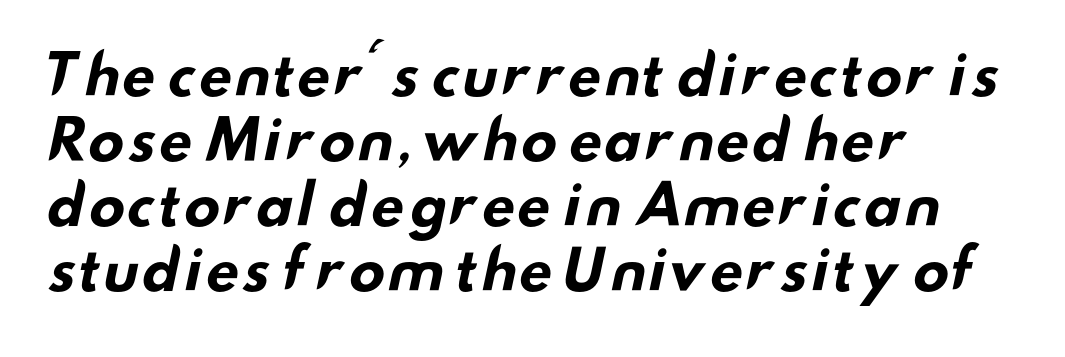
{"serif": "no", "bold": "yes", "weight": "bold", "width": "wide", "stroke_contrast": "low", "x_height": "small", "monospaced": "no", "underline": "no", "align": "left", "line_spacing_ratio": 1.18, "letter_spacing": "normal", "letter_spacing_em": 0.0, "glyph_px": 55}
